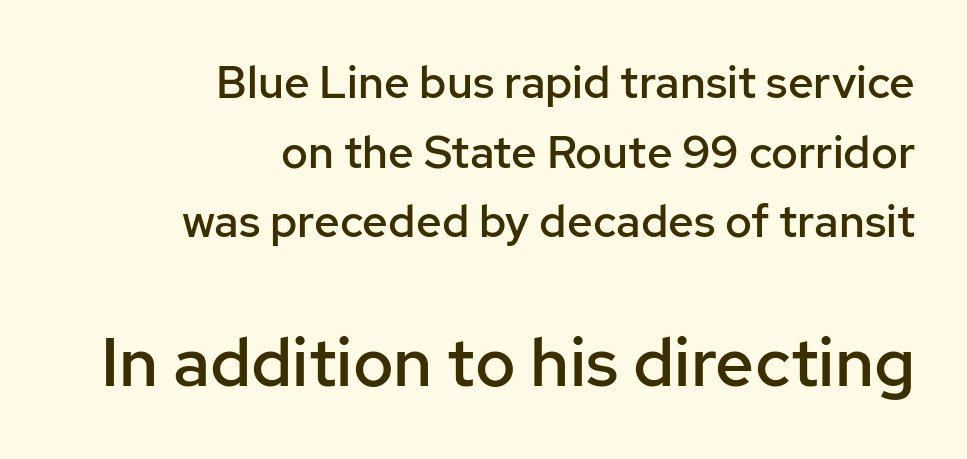
You could not count columns in this text — the font is proportionally spaced. The block of text has a typical density, with ordinary space between rows. These lines keep a tight, regular rhythm from letter to letter. Summary of weight: moderately heavy, a semibold. Check under the words: just untouched page.
